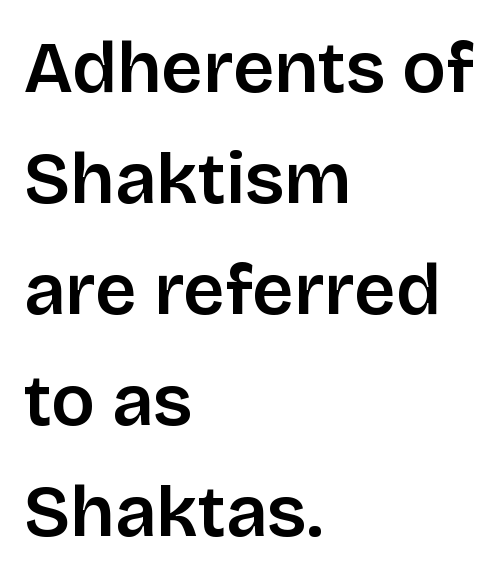
Posture: upright roman. The passage shown is typeset with a sans-serif family. The baseline area is clear. The gaps between neighbouring characters are ordinary and unremarkable. Semibold letterforms, between regular and bold.
